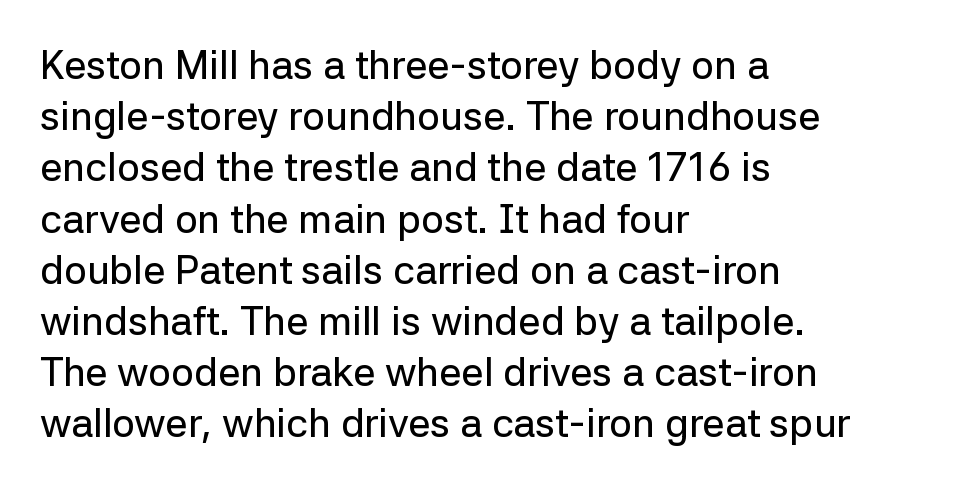
Whoever set this chose a conventional vertical rhythm. To sum up the face: it is a sans, with no serifs. The passage is arranged the way most books set body copy — flush left. Italic: no, the glyphs are upright roman. The rendering uses natural spacing where letterforms have individual widths. Compared with typical body copy, the letter spacing here is the same.
